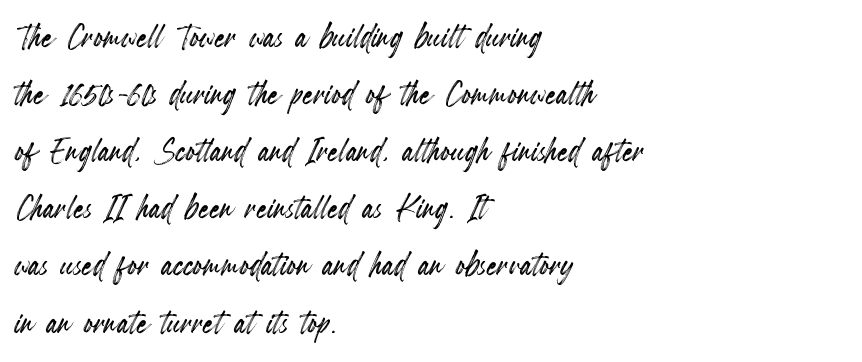
The image shows 42 px condensed type; set left-aligned, normal line spacing (1.36x), normal letter spacing, not underlined; a small x-height.
